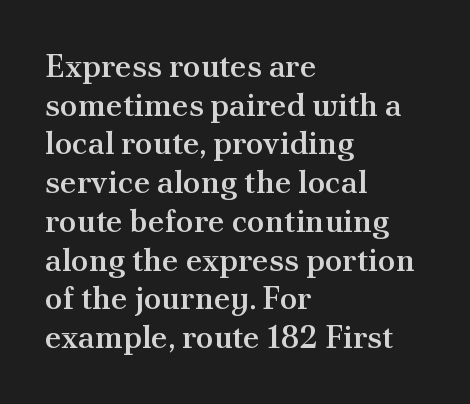
Nobody touched the tracking dial on this one. Is there any slant? The stems are plumb. Note the varied advance widths — an 'i' is clearly narrower than an 'm'. The compositor pushed each line to the left boundary.
